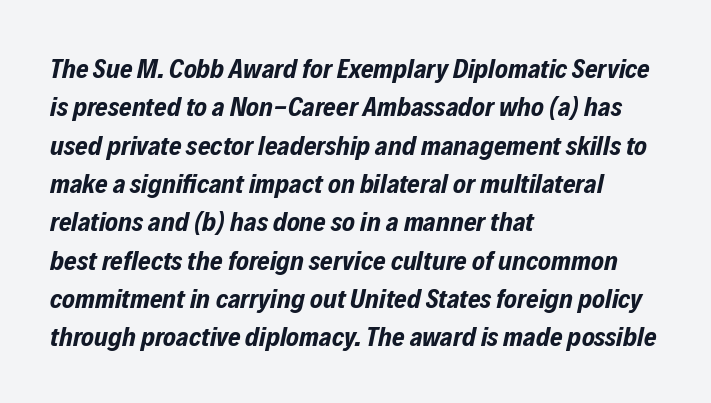
The image shows 27 px bold type, italic (leaning right); set left-aligned, normal line spacing (1.42x), normal letter spacing, not underlined.
